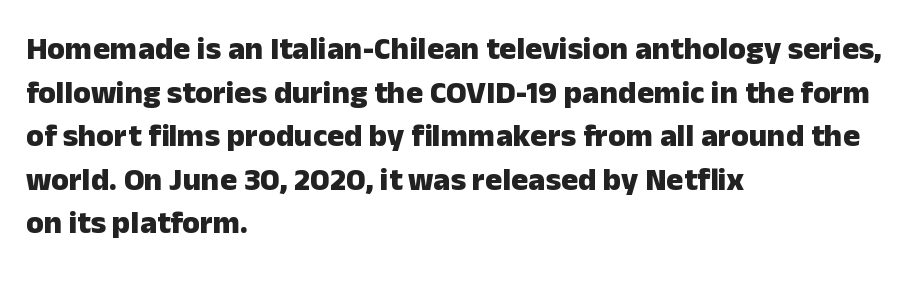
The image shows 32 px heavy sans-serif type, upright; set left-aligned, normal line spacing (1.36x), normal letter spacing, not underlined; low stroke contrast and a medium x-height.
